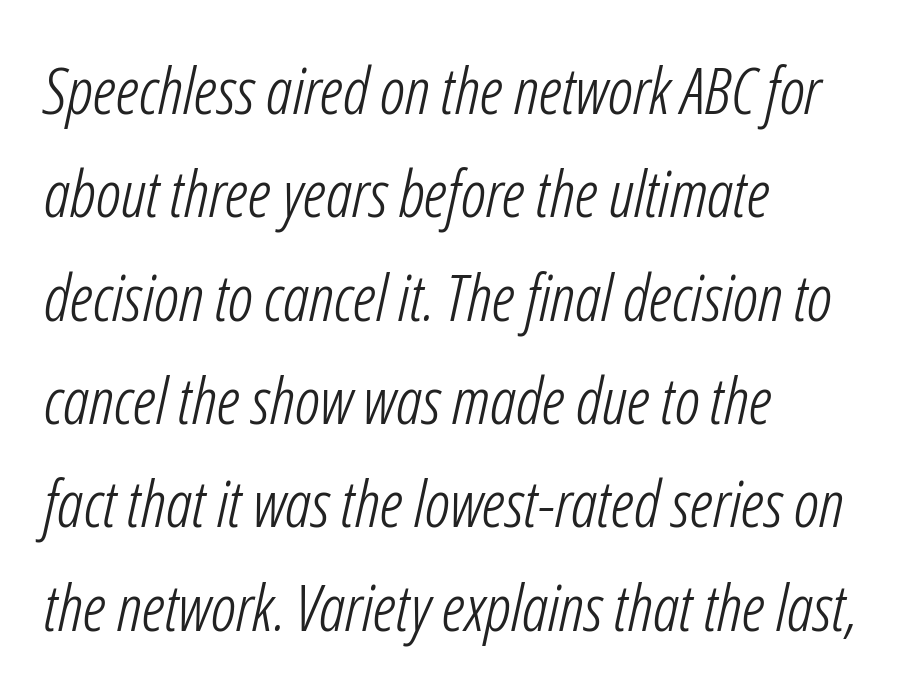
The image shows 65 px light, condensed type, italic (leaning right); set left-aligned, normal line spacing (1.59x), normal letter spacing, not underlined; low stroke contrast and a medium x-height.
